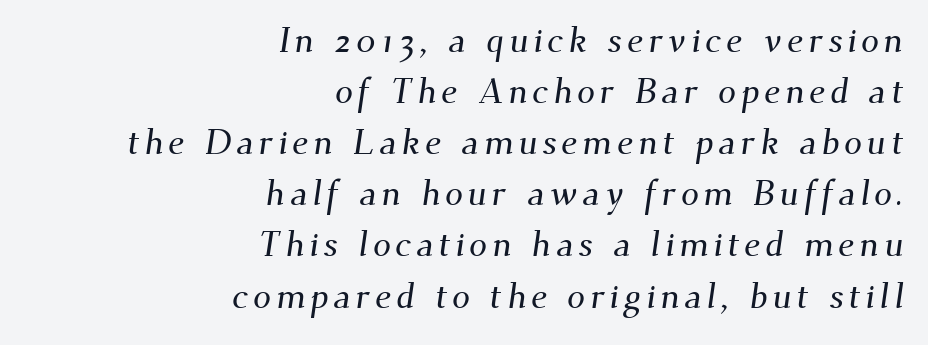
The image shows 36 px serif type; set right-aligned, normal line spacing (1.42x), not underlined; medium stroke contrast and a small x-height.
